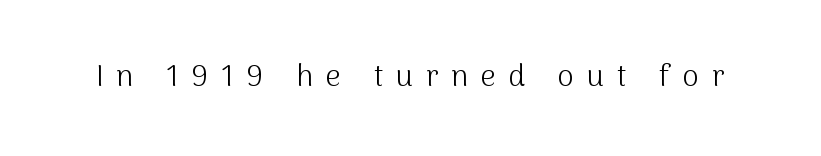
{"serif": "no", "italic": "no", "bold": "no", "weight": "light", "width": "normal", "stroke_contrast": "medium", "x_height": "medium", "monospaced": "no", "underline": "no", "letter_spacing": "wide", "letter_spacing_em": 0.42, "glyph_px": 30}
